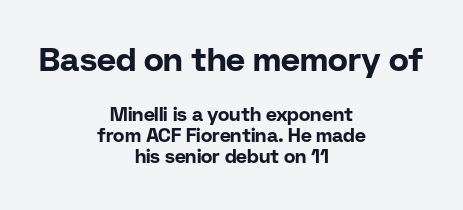
{"serif": "no", "italic": "no", "bold": "yes", "weight": "bold", "width": "normal", "stroke_contrast": "low", "x_height": "medium", "monospaced": "no", "underline": "no", "align": "center", "line_spacing": "tight", "line_spacing_ratio": 1.11, "letter_spacing": "normal", "letter_spacing_em": 0.0, "larger_block": "first", "size_ratio": 1.74, "glyph_px": 33}
